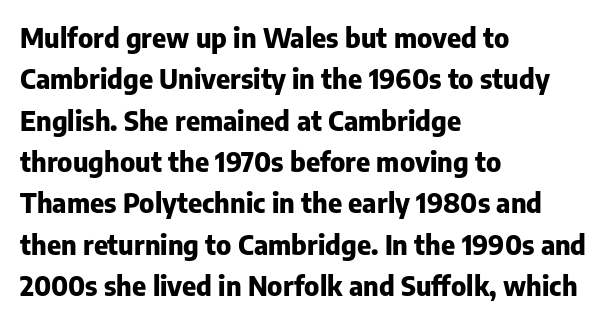
Q: Is the text bold? A: Yes.
Q: Is the text italic (slanted)? A: No, it is upright.
Q: Is the text underlined? A: No.
Q: How is the paragraph aligned? A: Left-aligned.
Q: Is the spacing between letters normal or unusually wide? A: Normal.
Q: Is the spacing between lines tight, normal or loose? A: Normal.
